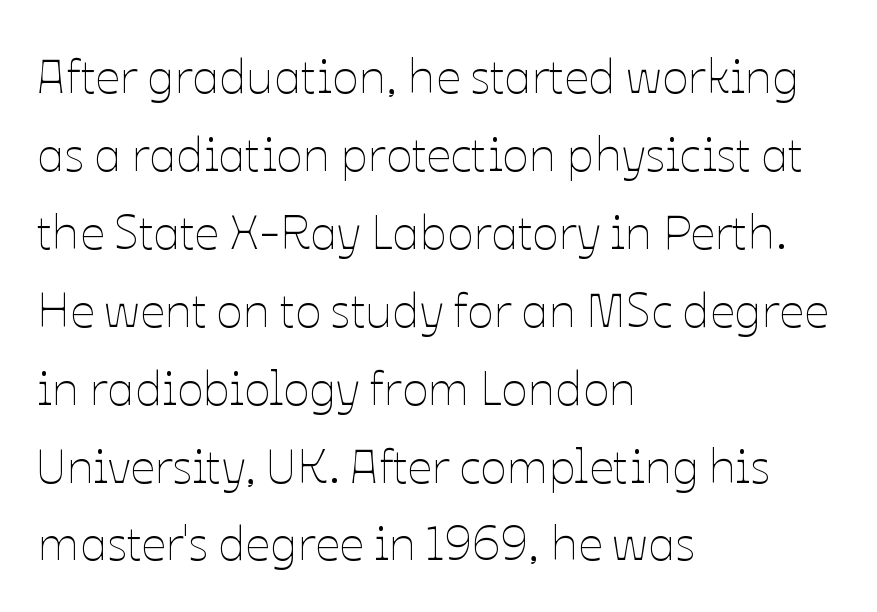
{"italic": "no", "bold": "no", "weight": "thin", "width": "normal", "stroke_contrast": "low", "x_height": "medium", "monospaced": "no", "underline": "no", "align": "left", "line_spacing": "normal", "line_spacing_ratio": 1.59, "letter_spacing": "normal", "letter_spacing_em": 0.0, "glyph_px": 49}
